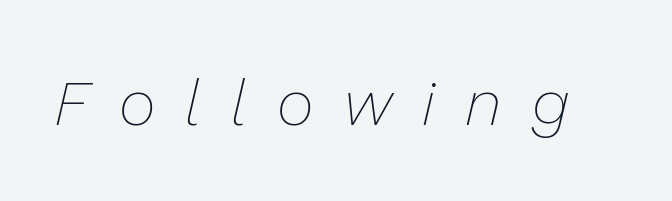
A bare baseline throughout the passage. Is the stroke heavy? The answer is a plain regular-or-lighter. The type is letterspaced generously, with wide tracking. The face used here is proportionally spaced, like ordinary book or web type. When letters slant like this, we call the style italic.
